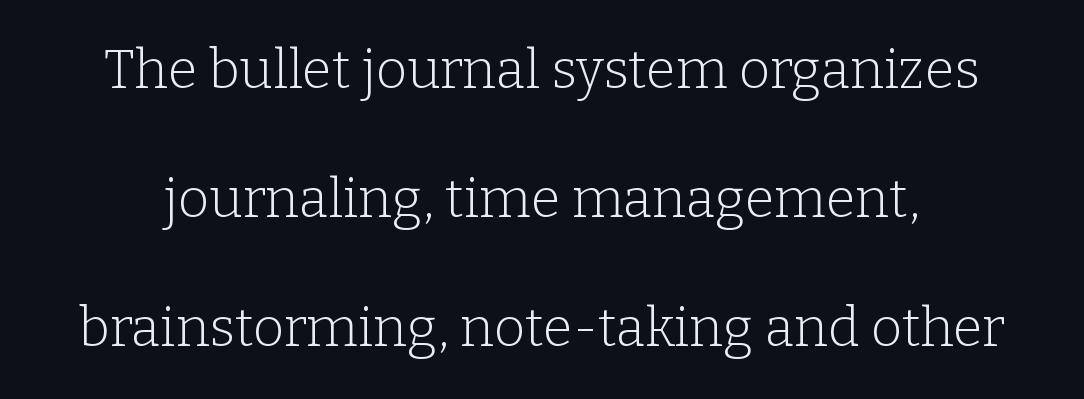
Q: Is the text bold? A: No.
Q: Is the text italic (slanted)? A: No, it is upright.
Q: Is the typeface a serif or a sans-serif typeface? A: Serif.
Q: Is the text underlined? A: No.
Q: Is the spacing between letters normal or unusually wide? A: Normal.
Q: Is the spacing between lines tight, normal or loose? A: Loose.
Q: Width (condensed, normal, or wide)? A: Normal.
Q: Stroke contrast? A: Low.
Q: x-height? A: Medium.
Q: Monospaced? A: No.
